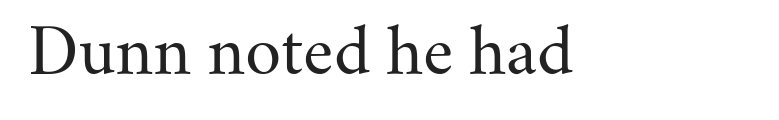
The face used here is rendered with its standard letterfit. Honestly, there is no underline to notice here at all. This is the regular roman posture of the typeface. Note: serifs present on the glyphs.
